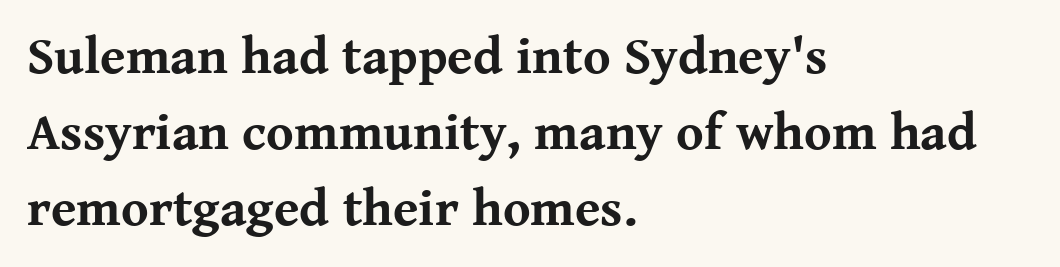
{"serif": "yes", "italic": "no", "bold": "yes", "weight": "bold", "width": "normal", "stroke_contrast": "medium", "x_height": "medium", "monospaced": "no", "underline": "no", "align": "left", "line_spacing": "normal", "line_spacing_ratio": 1.46, "letter_spacing": "normal", "letter_spacing_em": 0.0, "glyph_px": 52}
